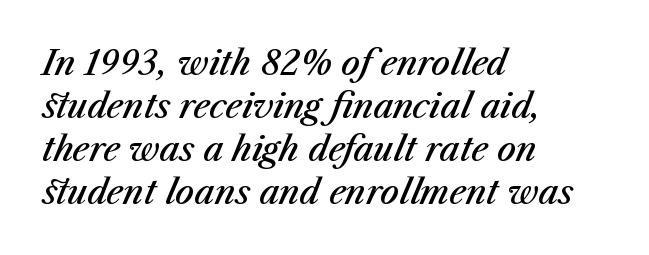
You could not count columns in this text — the font is proportionally spaced. The typography opts for an oblique posture over an upright one. Check under the words: just untouched page. Every letter is mildly thick-stroked: semibold rather than bold. Look at the tracking — it's just the regular setting, nothing added. Typeset ragged right — the left edge is the straight one.
